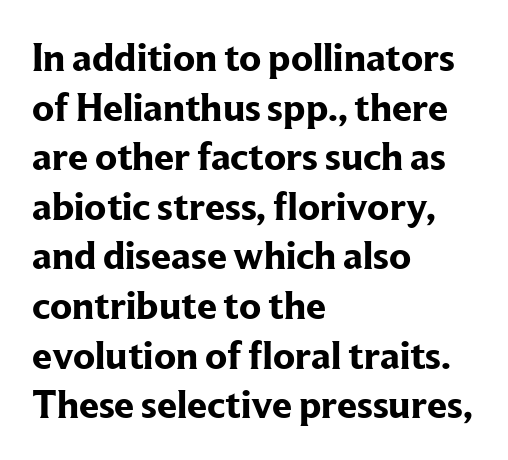
{"serif": "yes", "italic": "no", "bold": "yes", "weight": "bold", "width": "normal", "stroke_contrast": "low", "x_height": "medium", "monospaced": "no", "underline": "no", "align": "left", "line_spacing_ratio": 1.24, "letter_spacing": "normal", "letter_spacing_em": 0.0, "glyph_px": 40}
